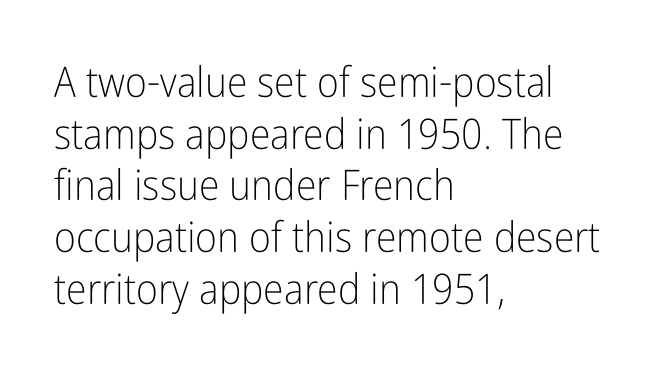
Where is the straight margin? On the left. Letters rest on an invisible, unmarked baseline. Serifs: no, the terminals of the letterforms are clean. The font sits on the lighter half of the weight spectrum, regular included. Vertical strokes here are truly vertical. Between one letter and the next there's only the usual sliver of space.
